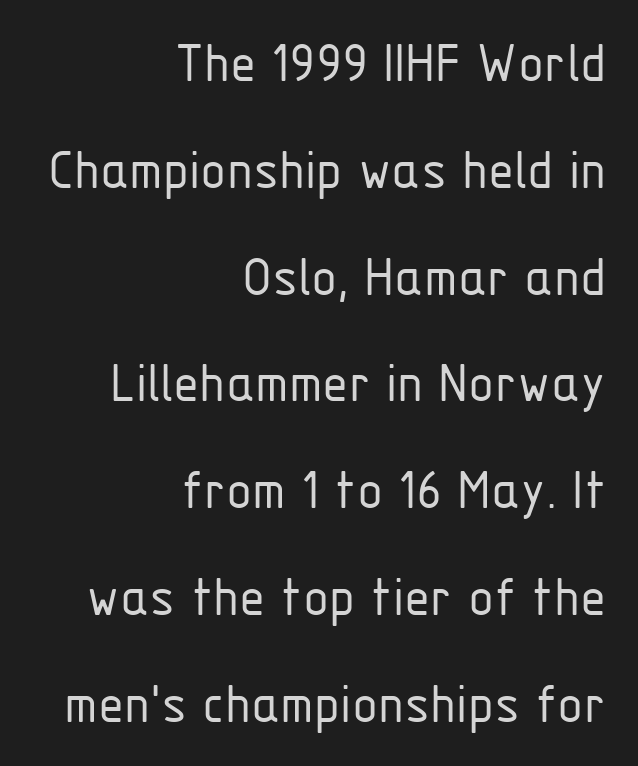
The image shows 60 px light, condensed sans-serif type, upright; set right-aligned, line spacing 1.78x, normal letter spacing, not underlined; low stroke contrast and a medium x-height.
